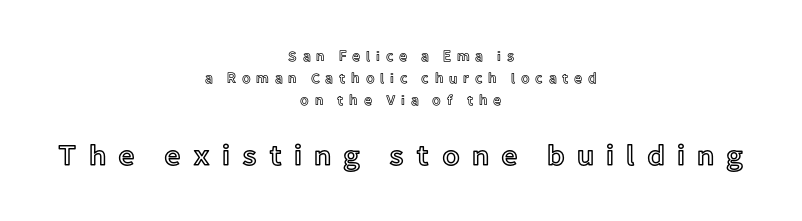
The image shows 29 px text type, upright; set centered, normal line spacing (1.57x), unusually wide letter spacing (+0.41 em), not underlined; the second (bottom) block is 2.07x larger; a medium x-height.
